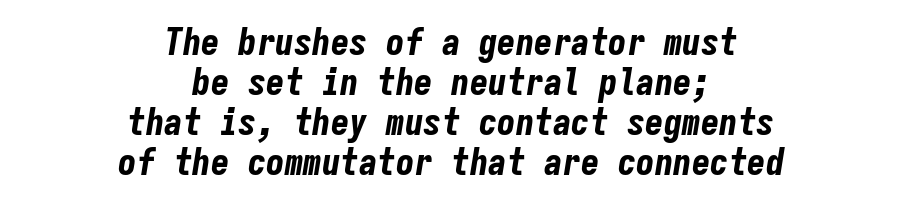
Compared with an ordinary text face, these strokes are far heavier — a full bold. A typesetter would call this leading minimal, almost set solid. The words here are not underlined. Glyph-to-glyph distance matches everyday printed text. Fixed-width glyphs throughout — classic coding-font behaviour.
